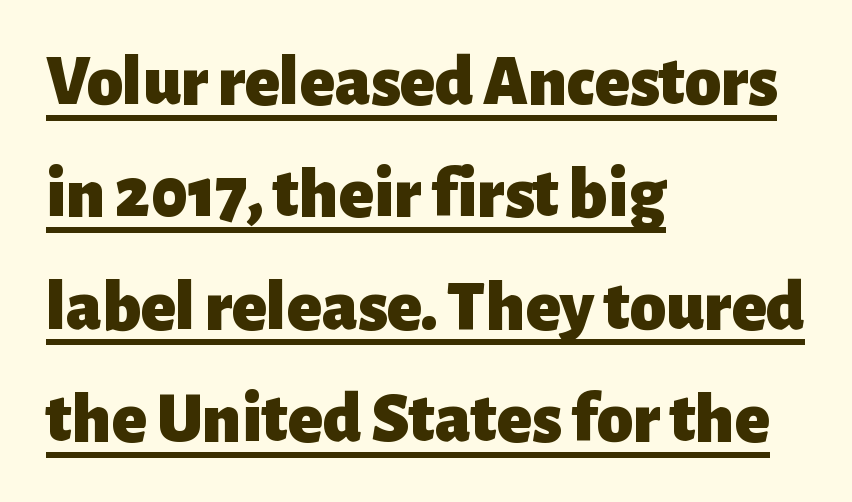
{"serif": "no", "italic": "no", "bold": "yes", "weight": "heavy", "width": "normal", "stroke_contrast": "low", "x_height": "medium", "monospaced": "no", "underline": "yes", "align": "left", "line_spacing": "normal", "line_spacing_ratio": 1.56, "letter_spacing": "normal", "letter_spacing_em": 0.0, "glyph_px": 72}
